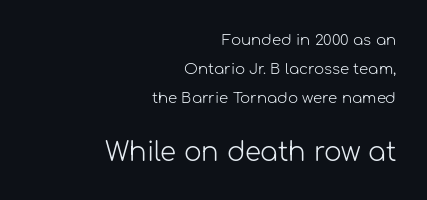
The image shows 26 px text type, upright; set right-aligned, loose line spacing (1.92x), normal letter spacing, not underlined; the second (bottom) block is 1.73x larger.
